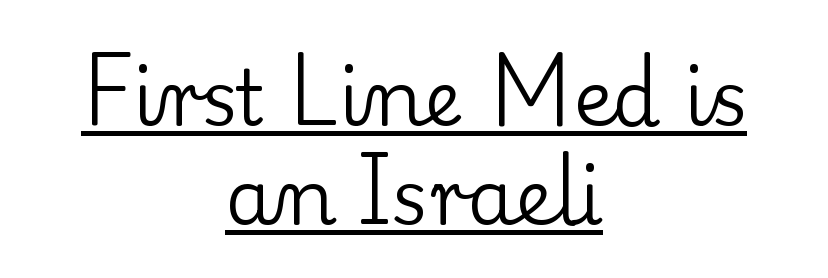
The passage shown stacks its lines at a standard gap. Rendered with straight, roman letterforms. These lines stack symmetrically, like a column narrowing and widening about its center. Each stroke keeps to a modest, everyday thickness or less. Varying glyph widths throughout — classic text-font behaviour.
